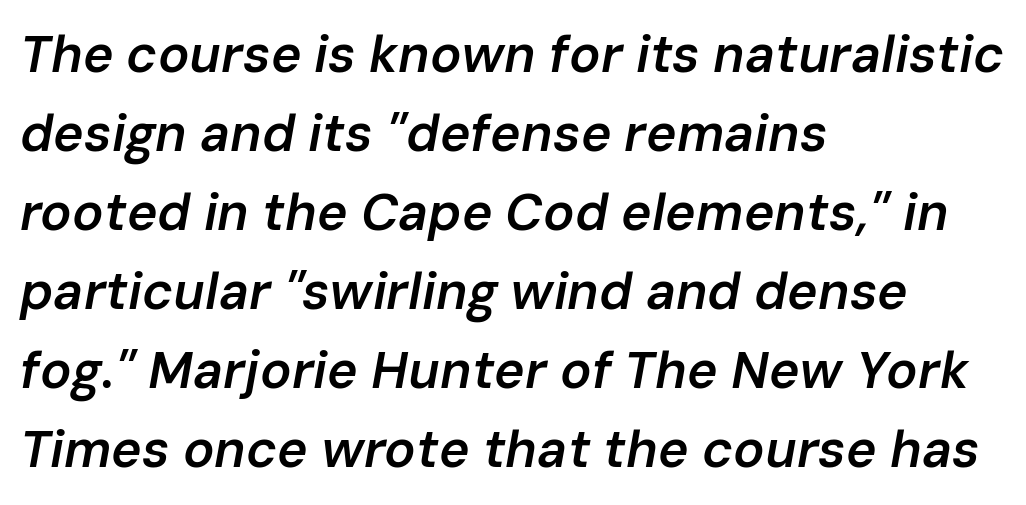
There's an unmistakable incline to the writing here. A bare baseline throughout the passage. Look at the stroke-to-counter ratio: somewhat heavy, a semibold. Alignment: flush left. Looks like regular typesetting: each glyph gets only the width it needs. What's the leading like? Ordinary, nothing unusual.
